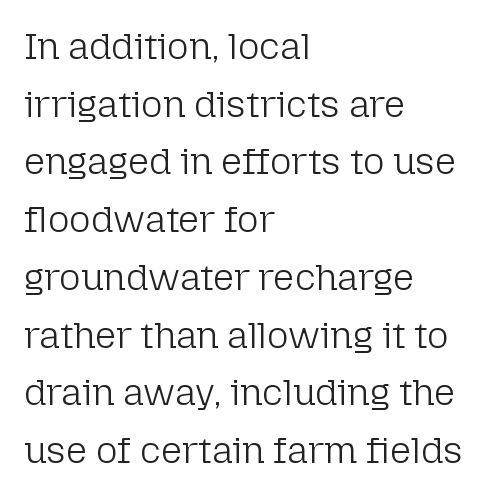
The setting favours the left margin, as ordinary paragraphs usually do. A typesetter would label this face a sans. Letters have the restrained weight of plain body copy at most. It's the straight-up-and-down kind of type. Words float on clear page, feet unadorned. What's the leading like? Ordinary, nothing unusual.
